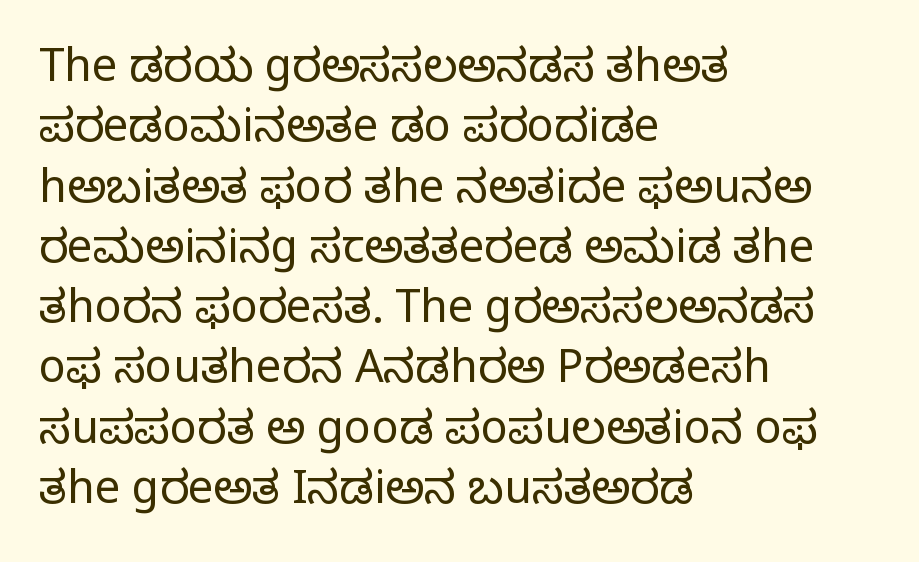
The image shows 45 px regular-weight serif type, upright; set left-aligned, normal line spacing (1.34x), normal letter spacing, not underlined; low stroke contrast and a large x-height.
